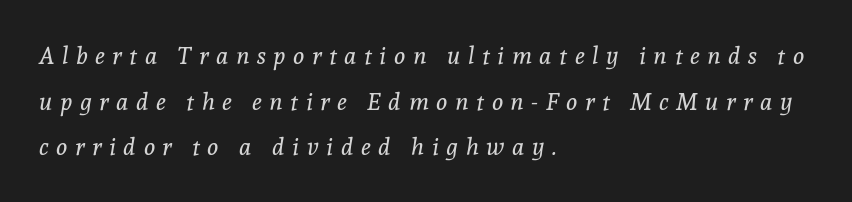
The glyphs are unaccompanied by any horizontal stroke below them. Does the copy run flush right? No — it runs flush left. If you measured baseline to baseline, you'd find a long distance. You could only call the tracking loose — the letters float apart. The face used here has a pronounced slope to its letters.
